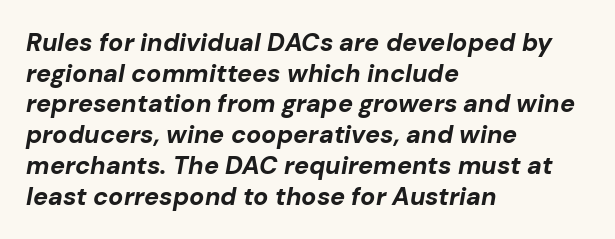
Q: Is the text bold? A: Yes.
Q: Is the text italic (slanted)? A: Yes, it leans right by about 10 degrees.
Q: Is the text underlined? A: No.
Q: How is the paragraph aligned? A: Left-aligned.
Q: Is the spacing between letters normal or unusually wide? A: Normal.
